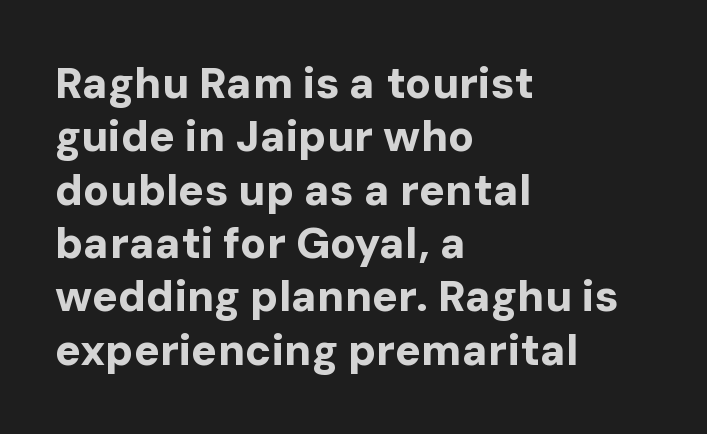
Q: Is the text bold? A: Yes.
Q: Is the text italic (slanted)? A: No, it is upright.
Q: Is the typeface a serif or a sans-serif typeface? A: Sans-serif.
Q: Is the text underlined? A: No.
Q: How is the paragraph aligned? A: Left-aligned.
Q: Is the spacing between letters normal or unusually wide? A: Normal.
Q: Width (condensed, normal, or wide)? A: Normal.
Q: Stroke contrast? A: Low.
Q: x-height? A: Medium.
Q: Monospaced? A: No.
